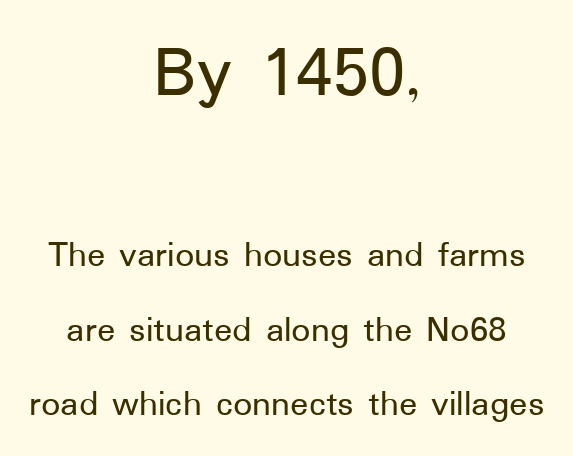
{"serif": "no", "italic": "no", "width": "normal", "stroke_contrast": "low", "x_height": "medium", "monospaced": "no", "underline": "no", "align": "center", "line_spacing": "loose", "line_spacing_ratio": 1.97, "letter_spacing": "normal", "letter_spacing_em": 0.0, "larger_block": "first", "size_ratio": 1.97, "glyph_px": 75}
